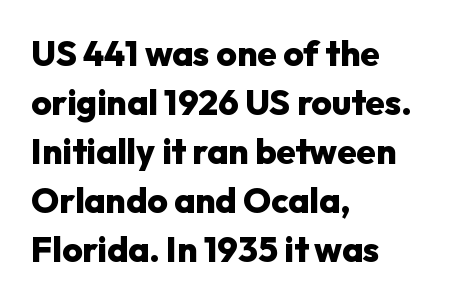
Note the varied advance widths — an 'i' is clearly narrower than an 'm'. Normally led — the rows are evenly, conventionally spaced. Notice how the stems are strictly vertical — no italics here. Beneath every word, the page is bare.
